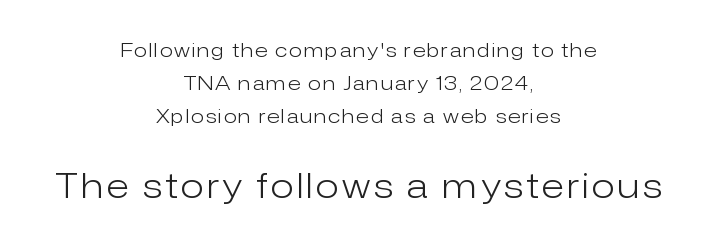
Q: Is the text bold? A: No.
Q: Is the text italic (slanted)? A: No, it is upright.
Q: Is the typeface a serif or a sans-serif typeface? A: Sans-serif.
Q: Is the text underlined? A: No.
Q: How is the paragraph aligned? A: Centered.
Q: Which block of text is set in a larger size, the first (top) or the second (bottom)? A: The second (bottom) one.
Q: Width (condensed, normal, or wide)? A: Normal.
Q: Stroke contrast? A: Low.
Q: x-height? A: Medium.
Q: Monospaced? A: No.
